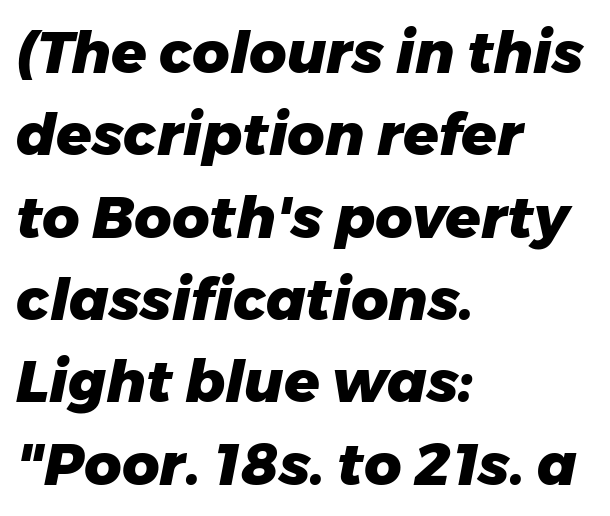
The passage shown leans; its letterforms are oblique. What's the leading like? Ordinary, nothing unusual. Each glyph is drawn with heavy, bold strokes. Standard letterfit; no display-style spreading of the glyphs.
